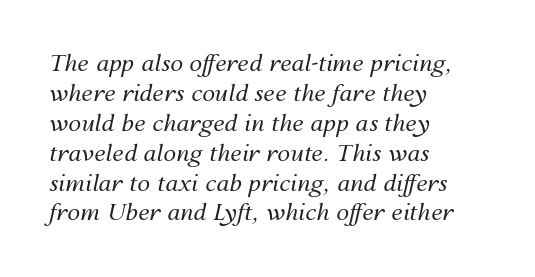
The typesetting does not lean heavy: it is not bold. The string is rendered with underlining switched off. Leading matches the norm, producing a regular column. One-word summary of the alignment: left. Tracking here is standard; glyphs follow each other at the usual distance.
